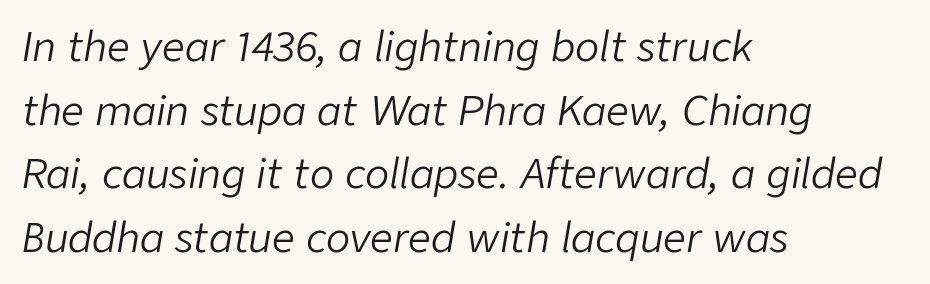
The image shows 40 px light type, italic (leaning right); set left-aligned, normal line spacing (1.59x), normal letter spacing, not underlined; low stroke contrast and a medium x-height.
